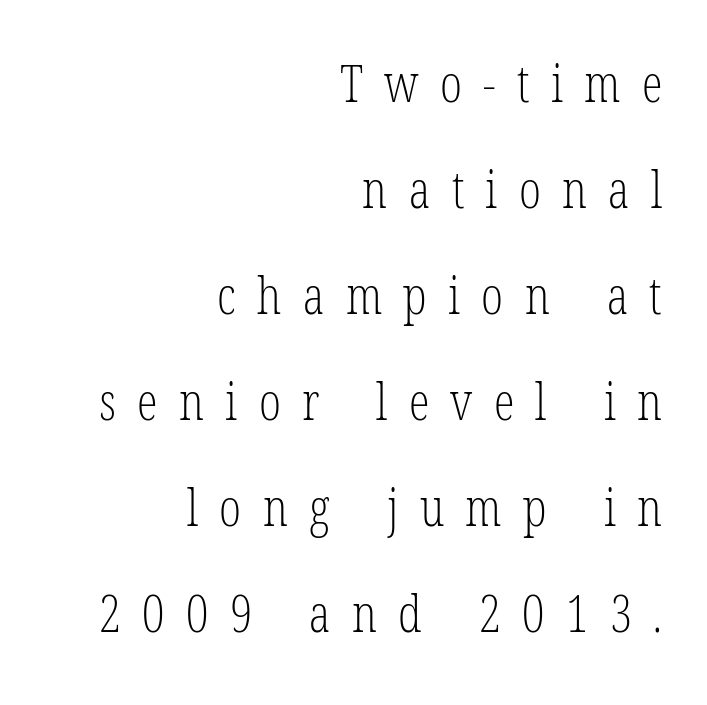
Posture: vertical. Alignment: flush right. Nothing heavy about these letters — not bold at all. Regarding leading, the lines here are spaced well apart. Examine the stroke ends and you'll spot serifs. These lines are rendered in a variable-pitch font.
